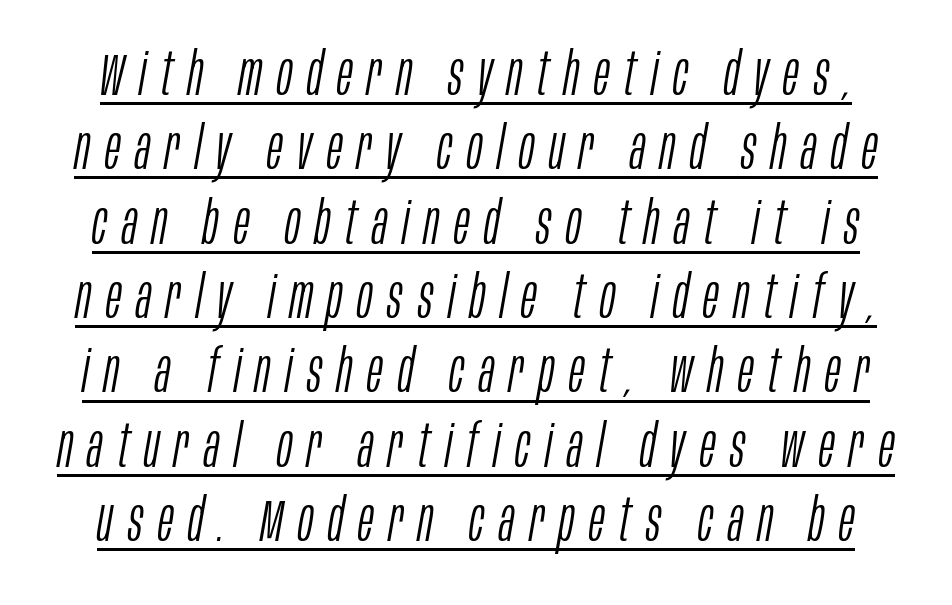
{"italic": "yes", "lean": "right", "slant_degrees": 10, "bold": "no", "weight": "light", "width": "condensed", "stroke_contrast": "low", "x_height": "large", "monospaced": "no", "underline": "yes", "line_spacing": "normal", "line_spacing_ratio": 1.26, "letter_spacing": "wide", "letter_spacing_em": 0.25, "glyph_px": 59}
